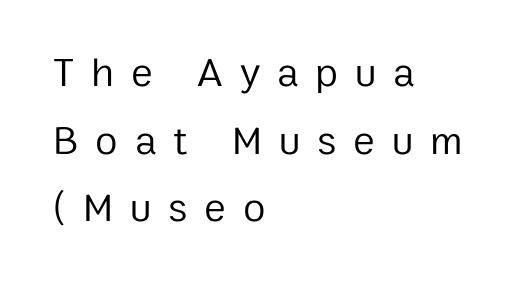
The foot of each line stays bare and open. This sample uses expanded letter spacing, leaving extra air between glyphs. The weight would be labelled regular, book, light, or lighter still. Successive baselines arrive at the customary interval. Serifs: no, the terminals of the letterforms are clean.
